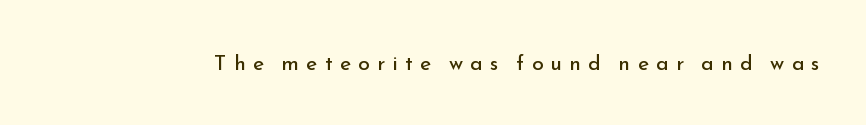
Each stroke keeps to a modest, everyday thickness or less. The letters stand upright; this is a roman face. The tracking reads as deliberately expanded to a designer's eye. Each row of text sits above clean, open space.
